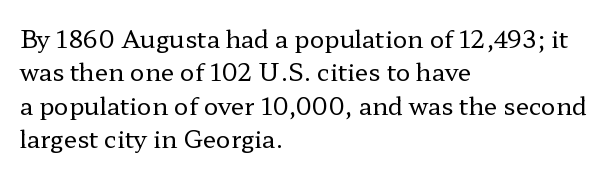
Q: Is the text bold? A: No.
Q: Is the text italic (slanted)? A: No, it is upright.
Q: Is the text underlined? A: No.
Q: How is the paragraph aligned? A: Left-aligned.
Q: Is the spacing between letters normal or unusually wide? A: Normal.
Q: Is the spacing between lines tight, normal or loose? A: Normal.
